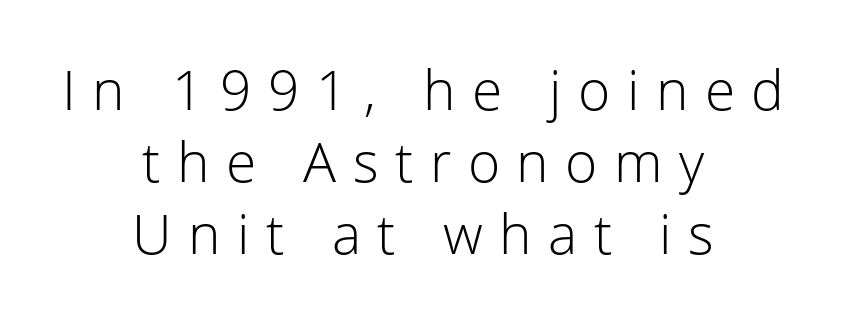
The image shows 55 px light sans-serif type, upright; set centered, normal line spacing (1.31x), unusually wide letter spacing (+0.3 em), not underlined; low stroke contrast and a medium x-height.
